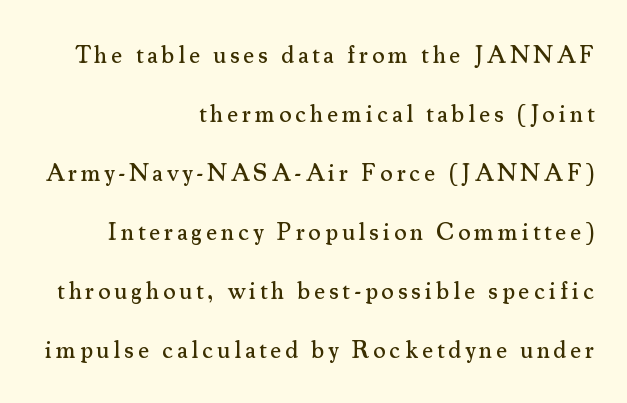
Descender tails drop into unmarked territory. Nope, not italic — everything's standing straight. The block of text is sparse from top to bottom, with ample space between rows. Which margin do the lines hug? The right one — the left edge is uneven.
